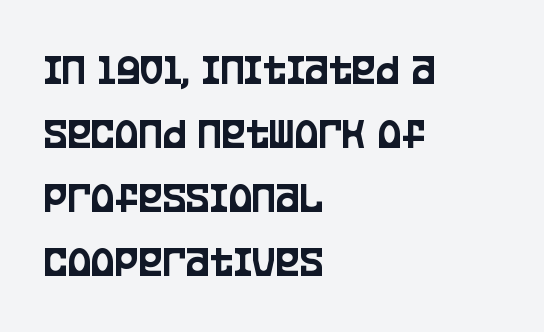
{"serif": "no", "italic": "no", "width": "condensed", "stroke_contrast": "low", "x_height": "large", "monospaced": "no", "underline": "no", "align": "left", "line_spacing": "normal", "line_spacing_ratio": 1.42, "letter_spacing": "normal", "letter_spacing_em": 0.0, "glyph_px": 45}
